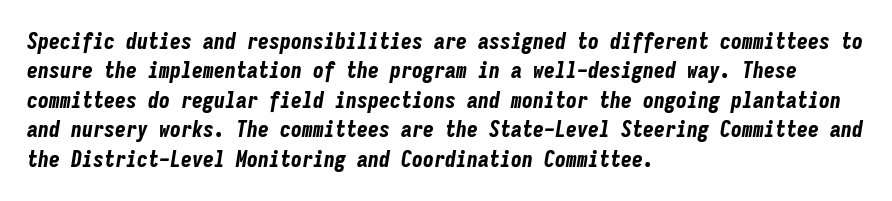
Q: Is the text bold? A: Yes.
Q: Is the text italic (slanted)? A: Yes, it leans right by about 9 degrees.
Q: Is the text underlined? A: No.
Q: How is the paragraph aligned? A: Left-aligned.
Q: Is the spacing between letters normal or unusually wide? A: Normal.
Q: Is the spacing between lines tight, normal or loose? A: Normal.
